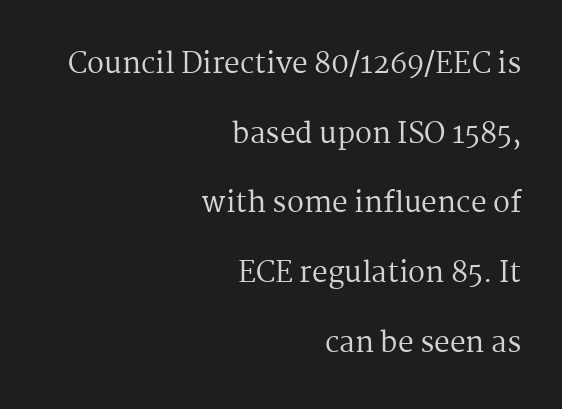
Q: Is the text bold? A: No.
Q: Is the text italic (slanted)? A: No, it is upright.
Q: Is the typeface a serif or a sans-serif typeface? A: Serif.
Q: Is the text underlined? A: No.
Q: How is the paragraph aligned? A: Right-aligned.
Q: Is the spacing between letters normal or unusually wide? A: Normal.
Q: Is the spacing between lines tight, normal or loose? A: Loose.
Q: Width (condensed, normal, or wide)? A: Normal.
Q: Stroke contrast? A: Medium.
Q: x-height? A: Medium.
Q: Monospaced? A: No.
